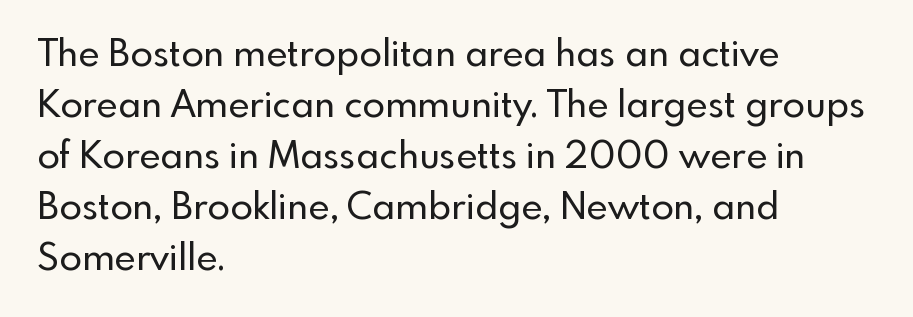
Q: Is the text italic (slanted)? A: No, it is upright.
Q: Is the typeface a serif or a sans-serif typeface? A: Sans-serif.
Q: Is the text underlined? A: No.
Q: How is the paragraph aligned? A: Left-aligned.
Q: Is the spacing between letters normal or unusually wide? A: Normal.
Q: Is the spacing between lines tight, normal or loose? A: Normal.
Q: Width (condensed, normal, or wide)? A: Normal.
Q: x-height? A: Small.
Q: Monospaced? A: No.
